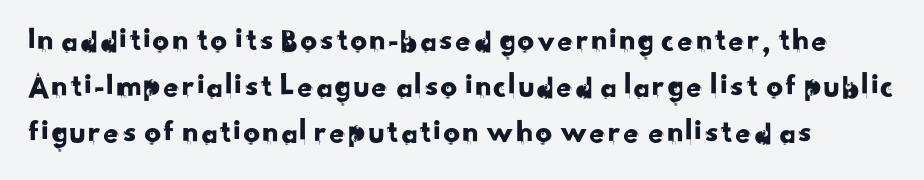
Q: Is the typeface a serif or a sans-serif typeface? A: Sans-serif.
Q: Is the text underlined? A: No.
Q: Is the spacing between letters normal or unusually wide? A: Normal.
Q: Is the spacing between lines tight, normal or loose? A: Normal.
Q: Width (condensed, normal, or wide)? A: Normal.
Q: Stroke contrast? A: Low.
Q: x-height? A: Small.
Q: Monospaced? A: No.
